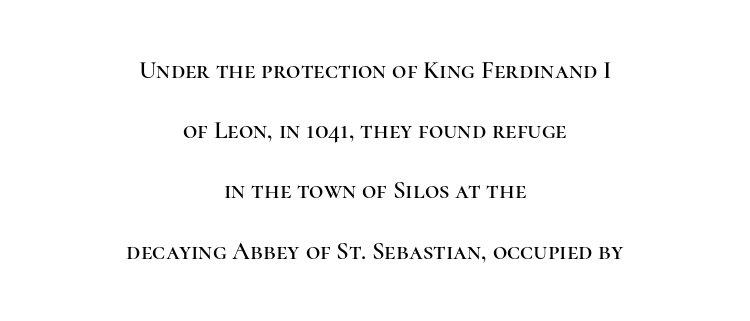
The image shows 25 px text type, upright; set centered, loose line spacing (2.41x), normal letter spacing, not underlined.
